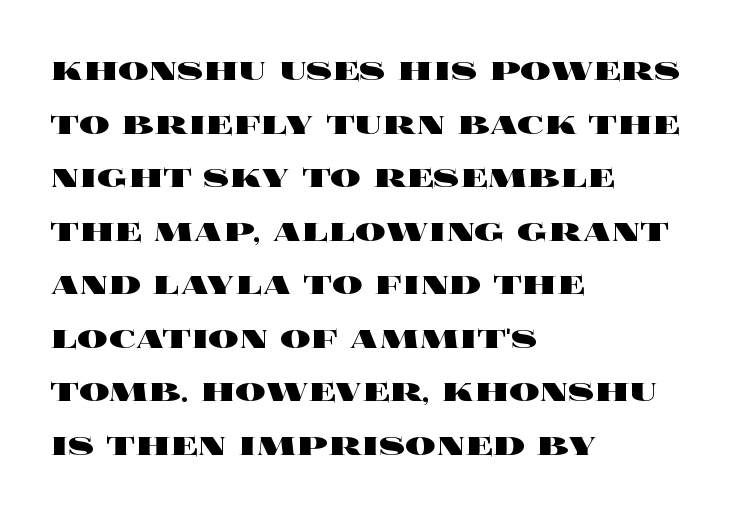
Q: Is the text bold? A: Yes.
Q: Is the text italic (slanted)? A: No, it is upright.
Q: Is the text underlined? A: No.
Q: How is the paragraph aligned? A: Left-aligned.
Q: Is the spacing between letters normal or unusually wide? A: Normal.
Q: Is the spacing between lines tight, normal or loose? A: Normal.
Q: Width (condensed, normal, or wide)? A: Wide.
Q: x-height? A: Large.
Q: Monospaced? A: No.
